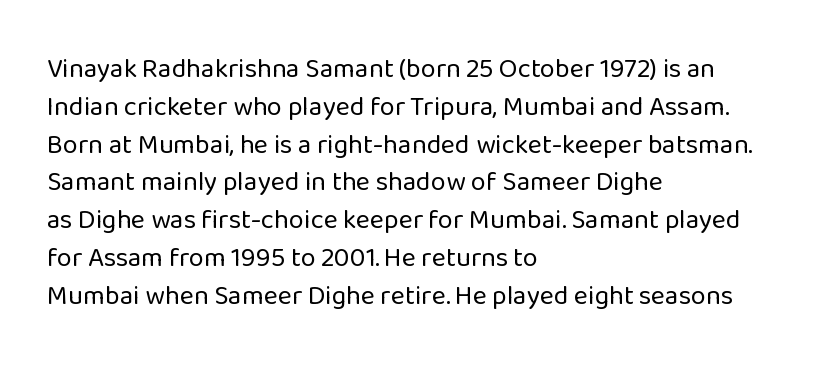
Short note: letters normally spaced. These lines are set flush left with a ragged right edge. The passage shown is not bold in any degree. Rows of type keep a routine distance in the vertical direction. This is the regular roman posture of the typeface.
